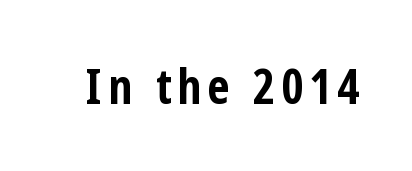
{"serif": "no", "italic": "no", "bold": "yes", "weight": "bold", "width": "condensed", "stroke_contrast": "low", "x_height": "medium", "monospaced": "no", "underline": "no", "glyph_px": 48}
